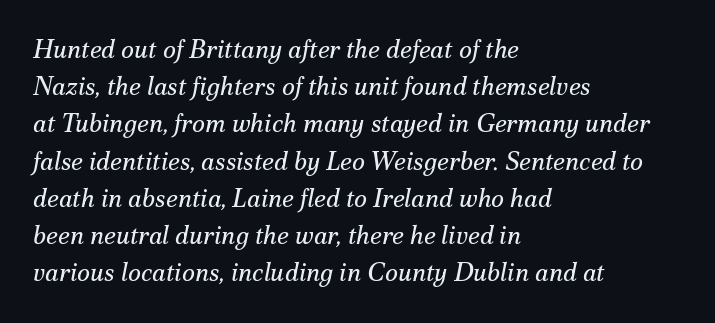
{"italic": "yes", "lean": "right", "slant_degrees": 12, "bold": "no", "underline": "no", "align": "left", "line_spacing": "normal", "line_spacing_ratio": 1.49, "letter_spacing": "normal", "letter_spacing_em": 0.0, "glyph_px": 25}
